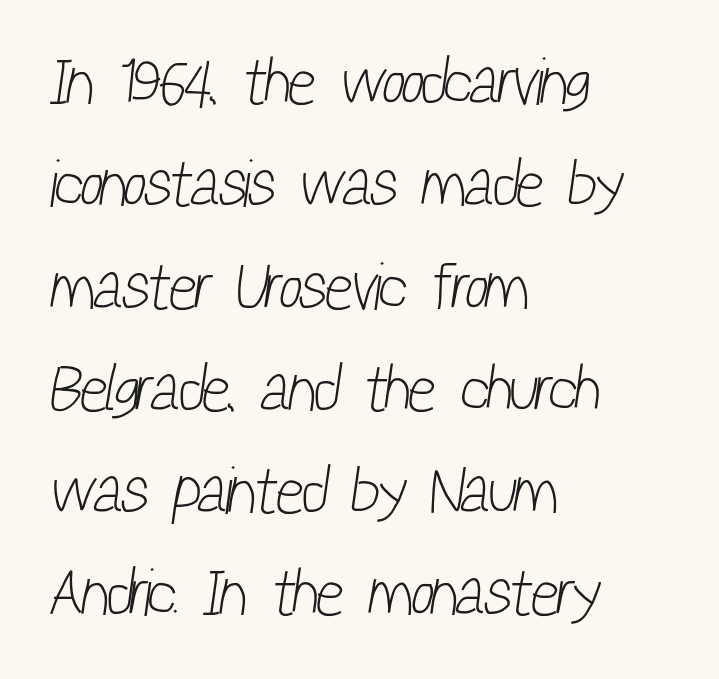
The letters sit at their default tracking, neither squeezed nor spread. The space directly below the letters is spotless. No heavy texture on the line: the type isn't bold. Rows of type keep a routine distance in the vertical direction.
